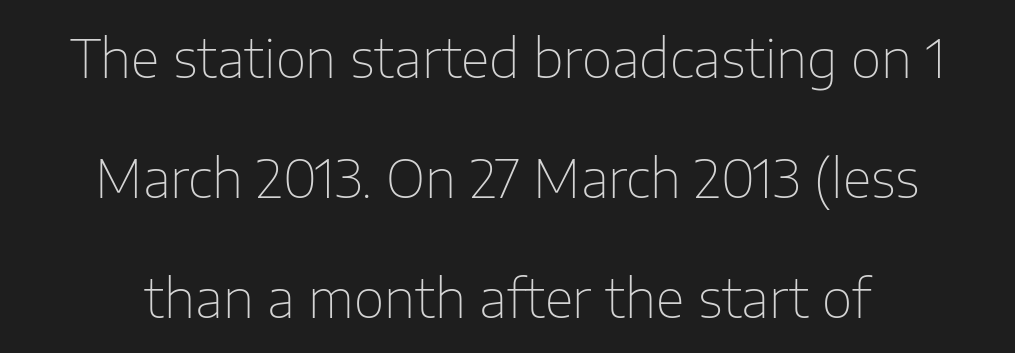
Q: Is the text bold? A: No.
Q: Is the text italic (slanted)? A: No, it is upright.
Q: Is the typeface a serif or a sans-serif typeface? A: Sans-serif.
Q: Is the text underlined? A: No.
Q: Is the spacing between letters normal or unusually wide? A: Normal.
Q: Is the spacing between lines tight, normal or loose? A: Loose.
Q: Width (condensed, normal, or wide)? A: Normal.
Q: Stroke contrast? A: Low.
Q: x-height? A: Medium.
Q: Monospaced? A: No.
